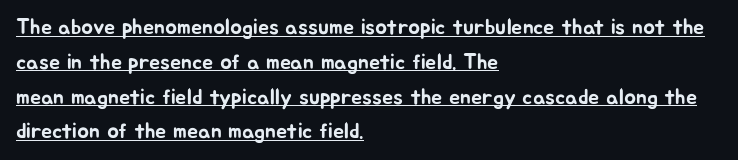
{"italic": "no", "underline": "yes", "align": "left", "line_spacing": "normal", "line_spacing_ratio": 1.58, "letter_spacing": "normal", "letter_spacing_em": 0.0, "glyph_px": 22}
